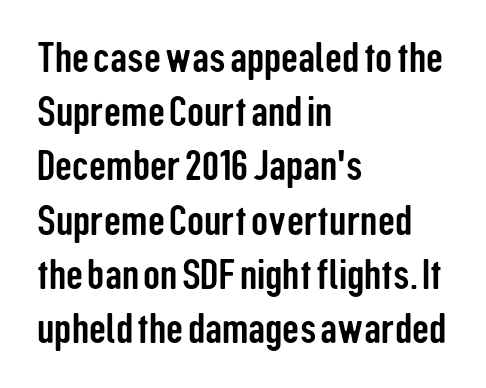
{"serif": "no", "italic": "no", "width": "condensed", "stroke_contrast": "low", "x_height": "medium", "monospaced": "no", "underline": "no", "align": "left", "line_spacing": "normal", "line_spacing_ratio": 1.29, "letter_spacing": "normal", "letter_spacing_em": 0.0, "glyph_px": 42}
